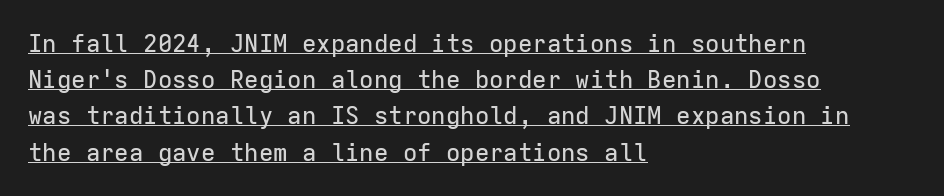
One-word summary of the alignment: left. Ordinary non-slanted type is in use. Looks like someone drew a line under every word here. The type is set solid horizontally, with unmodified tracking.
